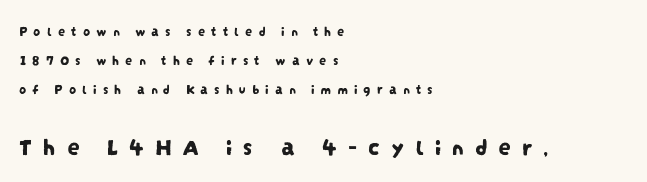
Larger block? The one below; the one above is distinctly smaller. If you measured baseline to baseline, you'd find a long distance. Any mark beneath the type? The region is blank. Caption: multi-line text, flush left, ragged right. Compared with typical body copy, the letter spacing here is much looser.
